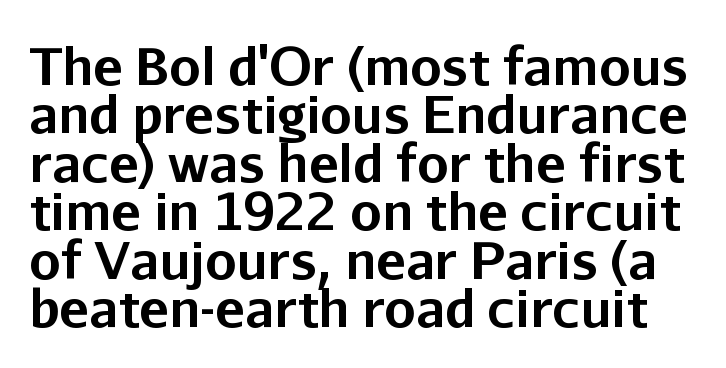
Q: Is the text bold? A: Yes.
Q: Is the text italic (slanted)? A: No, it is upright.
Q: Is the typeface a serif or a sans-serif typeface? A: Sans-serif.
Q: Is the text underlined? A: No.
Q: Is the spacing between letters normal or unusually wide? A: Normal.
Q: Is the spacing between lines tight, normal or loose? A: Tight.
Q: Width (condensed, normal, or wide)? A: Normal.
Q: Stroke contrast? A: Low.
Q: x-height? A: Medium.
Q: Monospaced? A: No.
